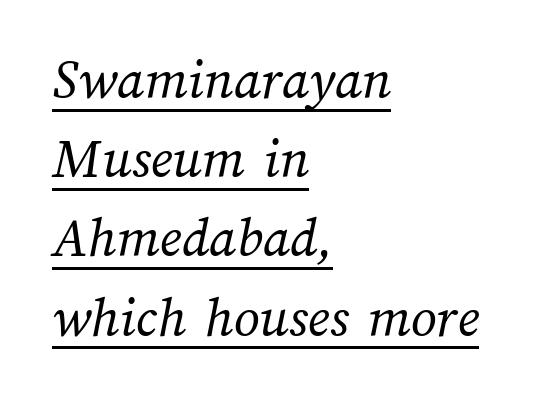
Glyph-to-glyph distance matches everyday printed text. The typesetter has applied underlining to the passage shown. Compared with a centered layout, this one pins lines to the left instead. Weight: not bold — regular or lighter. Varying glyph widths throughout — classic text-font behaviour. One glance says typical: line gaps are just what's usual.
